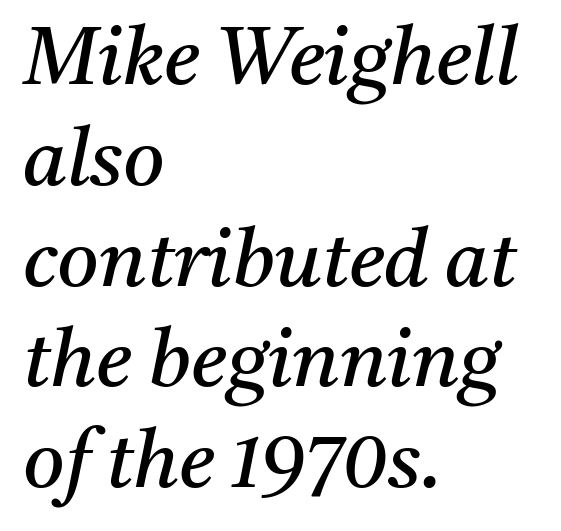
Q: Is the text bold? A: No.
Q: Is the text italic (slanted)? A: Yes, it leans right by about 11 degrees.
Q: Is the typeface a serif or a sans-serif typeface? A: Serif.
Q: Is the text underlined? A: No.
Q: How is the paragraph aligned? A: Left-aligned.
Q: Is the spacing between letters normal or unusually wide? A: Normal.
Q: Is the spacing between lines tight, normal or loose? A: Normal.
Q: Width (condensed, normal, or wide)? A: Normal.
Q: Stroke contrast? A: Medium.
Q: x-height? A: Medium.
Q: Monospaced? A: No.
